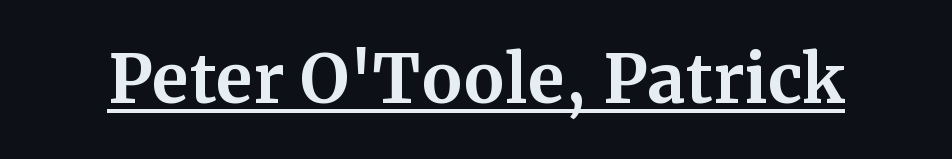
The image shows 67 px bold serif type, upright; set normal letter spacing, underlined; medium stroke contrast and a medium x-height.
